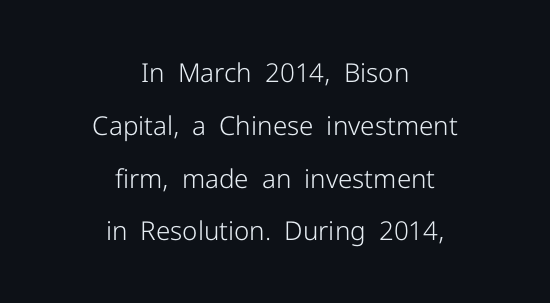
Q: Is the text bold? A: No.
Q: Is the text italic (slanted)? A: No, it is upright.
Q: Is the text underlined? A: No.
Q: How is the paragraph aligned? A: Centered.
Q: Is the spacing between letters normal or unusually wide? A: Normal.
Q: Is the spacing between lines tight, normal or loose? A: Loose.
